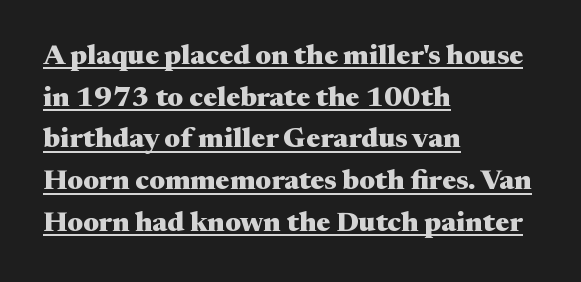
Ascenders rise straight up at ninety degrees. In terms of leading, this rendering sits right in the middle. Here the designer chose a conventional face with non-uniform glyph widths. Underlined type. The typesetting leans heavy: a genuine bold. Letter spacing: default.
